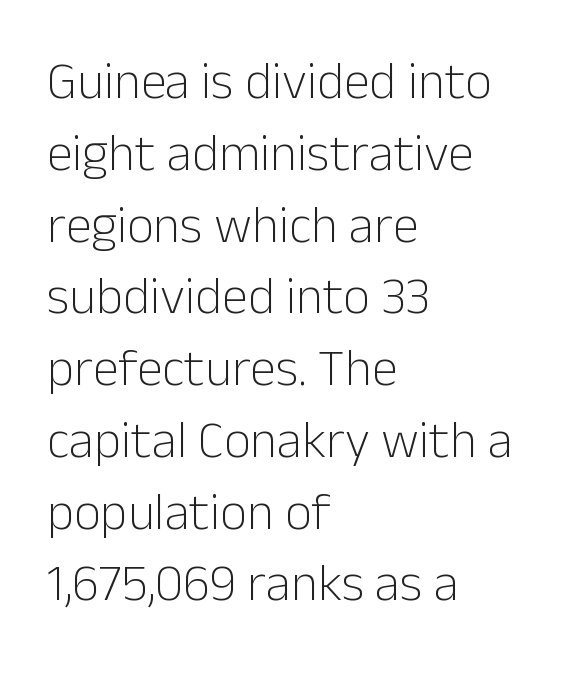
{"serif": "no", "italic": "no", "bold": "no", "weight": "light", "width": "normal", "stroke_contrast": "low", "x_height": "medium", "monospaced": "no", "underline": "no", "align": "left", "line_spacing": "normal", "line_spacing_ratio": 1.38, "letter_spacing": "normal", "letter_spacing_em": 0.0, "glyph_px": 52}
